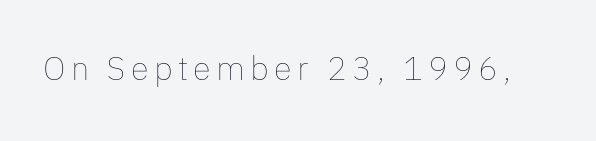
{"italic": "no", "bold": "no", "weight": "thin", "width": "normal", "stroke_contrast": "low", "x_height": "medium", "monospaced": "no", "underline": "no", "glyph_px": 33}
